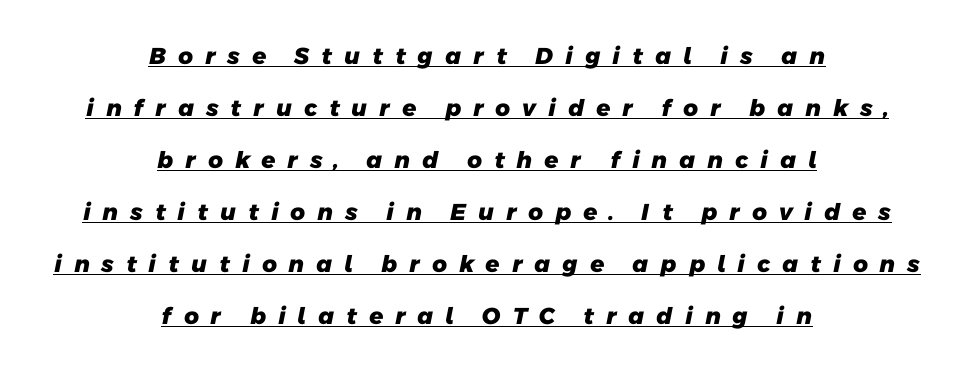
Is the type bold? Yes — the strokes are clearly thick and heavy. Caption: multi-line text, centered on the measure. Each word looks stretched out because of the extra space between its letters. The typesetter has applied underlining to the passage shown. Summary of vertical rhythm: relaxed, with wide interline spacing.
